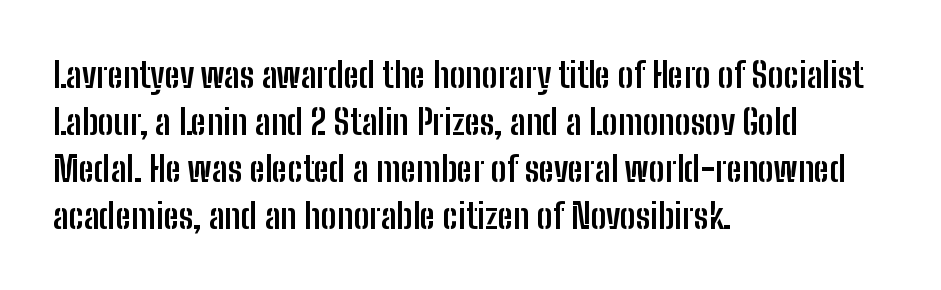
The image shows 35 px semibold, condensed sans-serif type, upright; set left-aligned, normal line spacing (1.34x), normal letter spacing, not underlined; low stroke contrast and a medium x-height.
